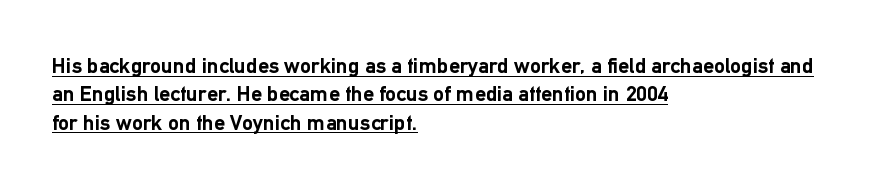
{"italic": "no", "bold": "yes", "underline": "yes", "align": "left", "line_spacing": "normal", "line_spacing_ratio": 1.29, "letter_spacing": "normal", "letter_spacing_em": 0.0, "glyph_px": 22}
